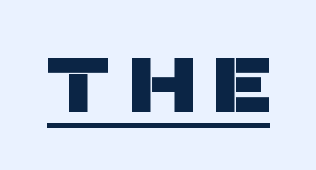
{"serif": "no", "width": "normal", "stroke_contrast": "low", "x_height": "large", "monospaced": "no", "underline": "yes", "letter_spacing": "wide", "letter_spacing_em": 0.28, "glyph_px": 77}
